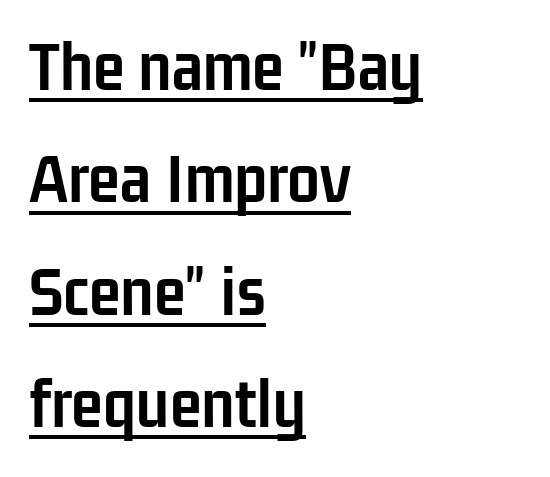
The image shows 73 px semibold, condensed sans-serif type, upright; set left-aligned, normal line spacing (1.54x), normal letter spacing, underlined; low stroke contrast and a medium x-height.
